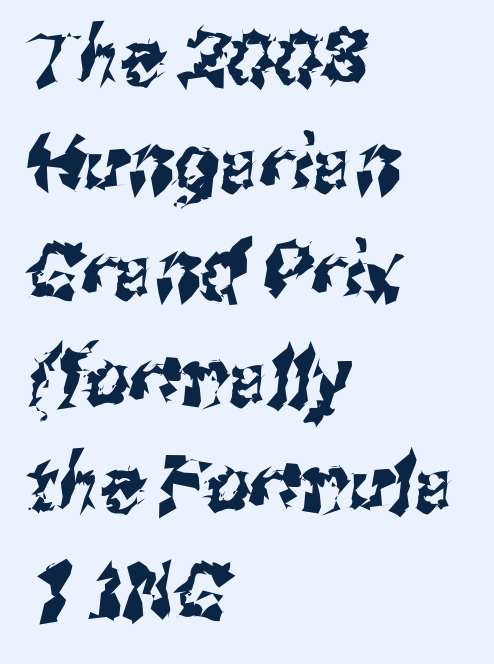
The image shows 78 px condensed sans-serif type; set left-aligned, normal line spacing (1.37x), normal letter spacing, not underlined; medium stroke contrast and a medium x-height.
